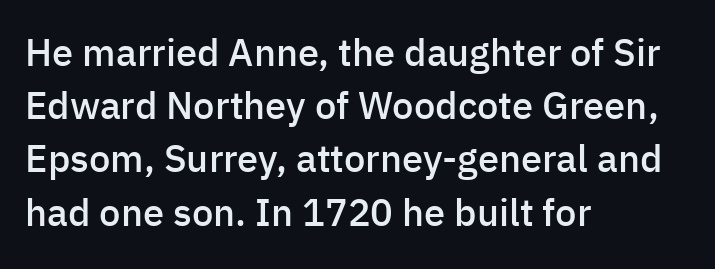
Q: Is the text bold? A: Semi-bold.
Q: Is the text italic (slanted)? A: No, it is upright.
Q: Is the typeface a serif or a sans-serif typeface? A: Sans-serif.
Q: Is the text underlined? A: No.
Q: How is the paragraph aligned? A: Left-aligned.
Q: Is the spacing between letters normal or unusually wide? A: Normal.
Q: Is the spacing between lines tight, normal or loose? A: Normal.
Q: Width (condensed, normal, or wide)? A: Normal.
Q: Stroke contrast? A: Low.
Q: x-height? A: Medium.
Q: Monospaced? A: No.
